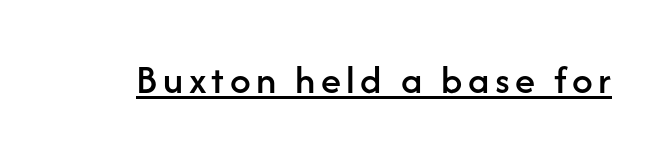
The image shows 41 px sans-serif type, upright; set underlined; low stroke contrast and a medium x-height.
